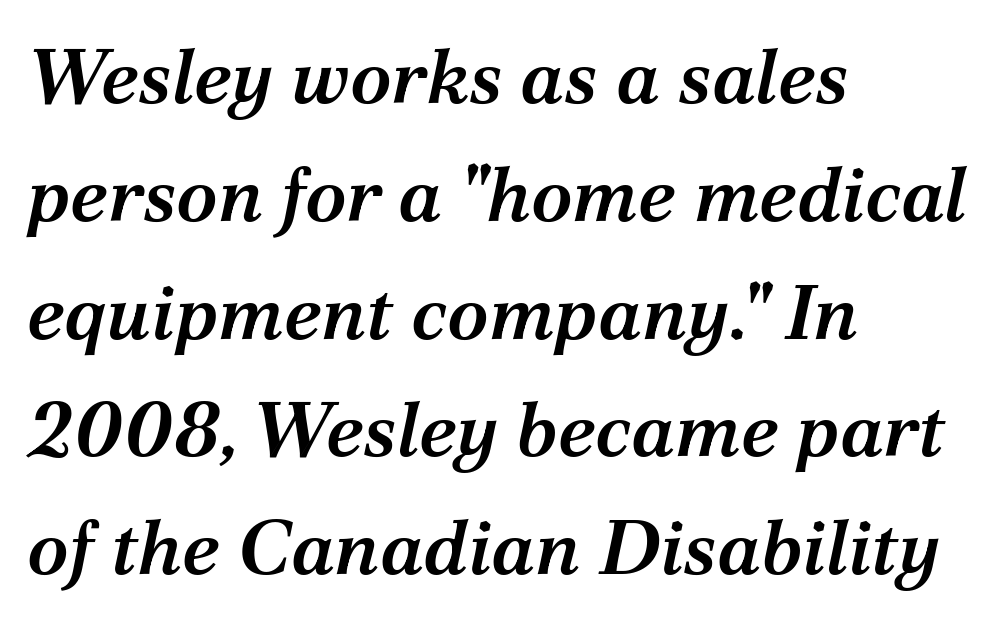
Slanted lettering throughout. This is the in-between weight designers call semibold or demi. A typesetter would call this leading conventional body-copy spacing. Honestly, there is no underline to notice here at all. Font category for this specimen: serif. The tracking reads as untouched default to a designer's eye.
